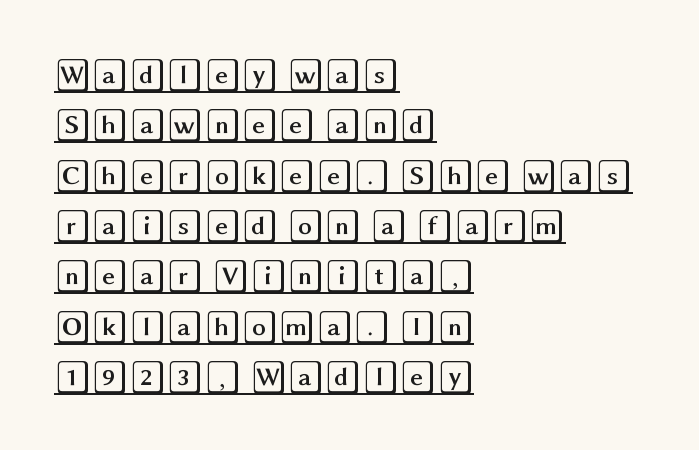
Q: Is the text italic (slanted)? A: No, it is upright.
Q: Is the text underlined? A: Yes.
Q: How is the paragraph aligned? A: Left-aligned.
Q: Is the spacing between letters normal or unusually wide? A: Normal.
Q: Is the spacing between lines tight, normal or loose? A: Normal.
Q: Width (condensed, normal, or wide)? A: Wide.
Q: x-height? A: Large.
